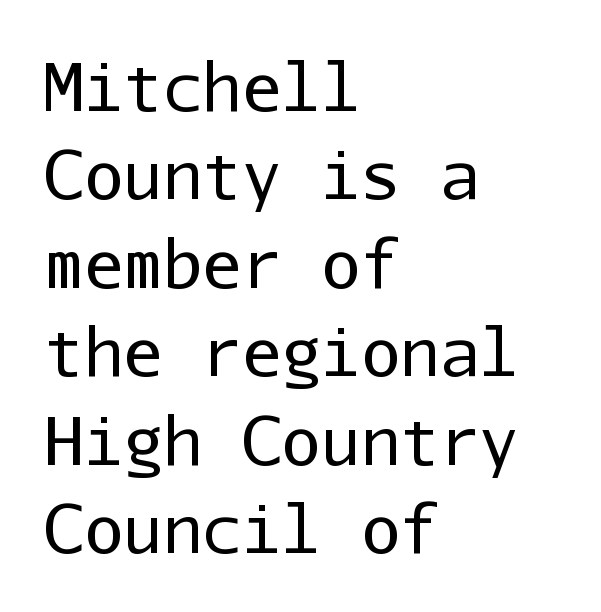
{"serif": "no", "italic": "no", "bold": "no", "weight": "regular", "width": "normal", "stroke_contrast": "low", "x_height": "medium", "monospaced": "yes", "underline": "no", "align": "left", "line_spacing": "normal", "line_spacing_ratio": 1.34, "letter_spacing": "normal", "letter_spacing_em": 0.0, "glyph_px": 66}
